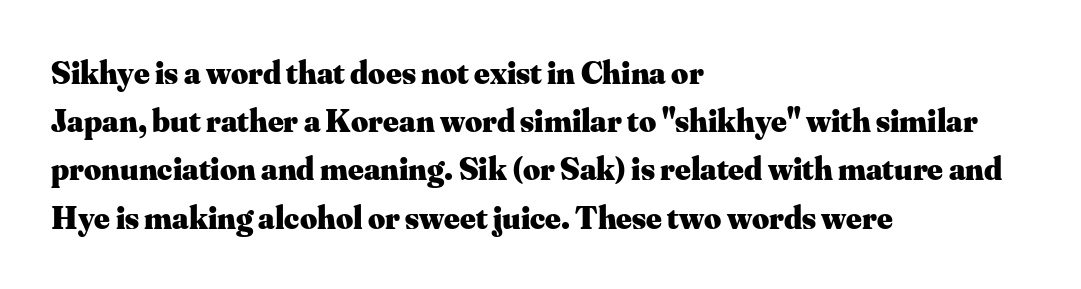
{"serif": "yes", "italic": "no", "bold": "yes", "weight": "heavy", "width": "normal", "stroke_contrast": "medium", "x_height": "small", "monospaced": "no", "underline": "no", "align": "left", "line_spacing": "normal", "line_spacing_ratio": 1.46, "letter_spacing": "normal", "letter_spacing_em": 0.0, "glyph_px": 33}
